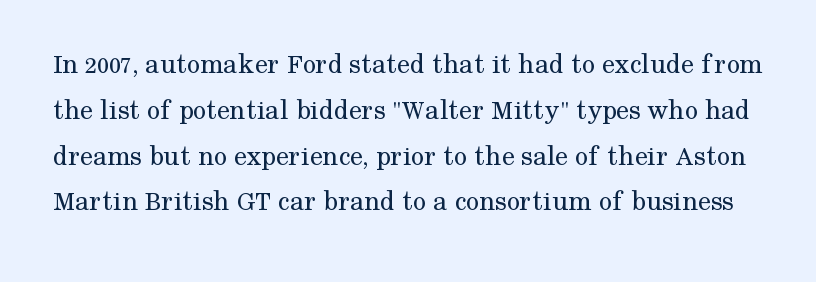
Students, note that the glyphs here touch the page at normal intervals. Each row of text sits above clean, open space. Regular leading. Characters remain perfectly vertical along every line. Spacing verdict: proportional, widths tailored to each character. Type style note: has serifs.
